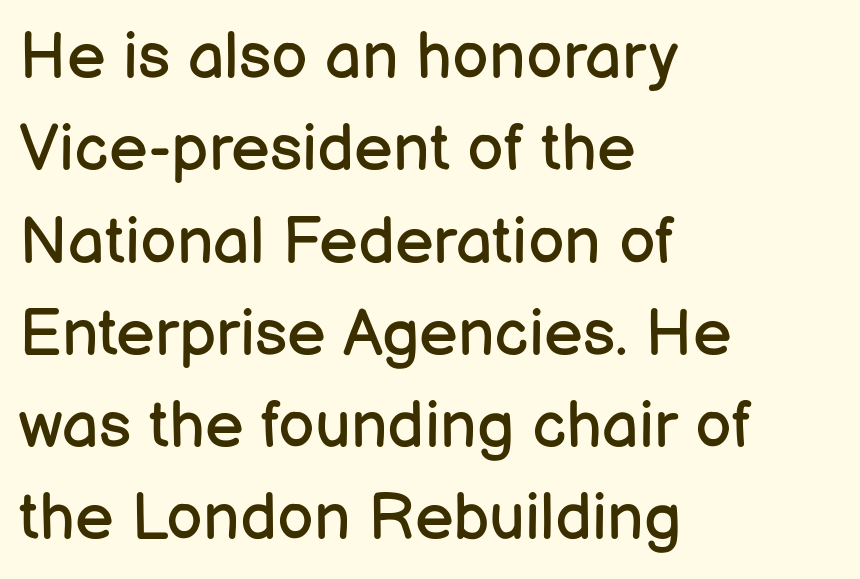
The image shows 65 px regular-weight sans-serif type, upright; set left-aligned, normal line spacing (1.42x), normal letter spacing, not underlined; low stroke contrast and a medium x-height.
